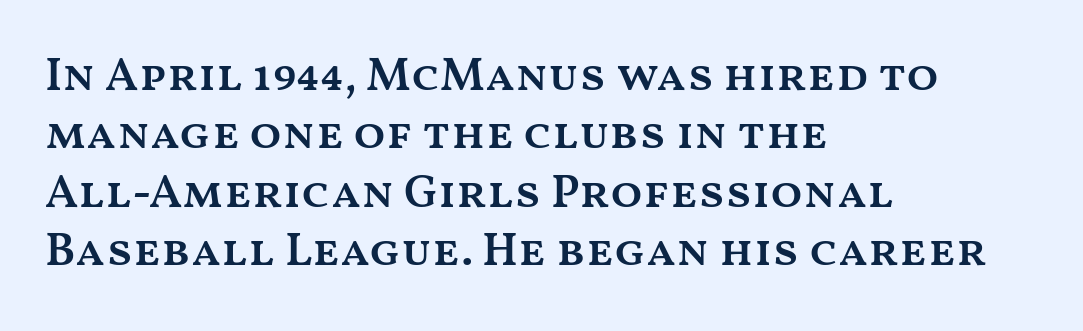
{"italic": "no", "bold": "semi", "weight": "semibold", "width": "wide", "stroke_contrast": "medium", "x_height": "medium", "monospaced": "no", "underline": "no", "align": "left", "line_spacing_ratio": 1.24, "letter_spacing": "normal", "letter_spacing_em": 0.0, "glyph_px": 47}
